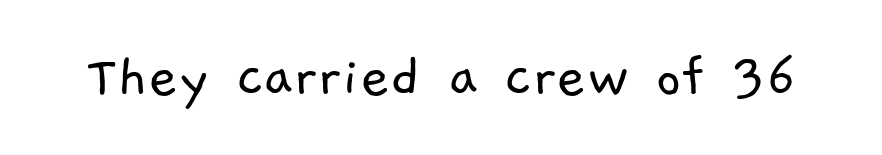
Clear beneath every line of the passage. The cut favours lightness, reaching ordinary text weight at its darkest. A sans-serif font was chosen for this passage. Do the characters align in a grid? No, the font is proportional. Here the glyphs are tracked normally, forming tight word shapes.
